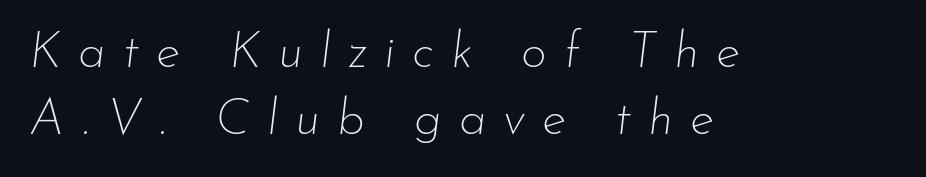
The image shows 50 px thin type, italic (leaning right); set left-aligned, normal line spacing (1.35x), unusually wide letter spacing (+0.34 em), not underlined; low stroke contrast and a small x-height.
